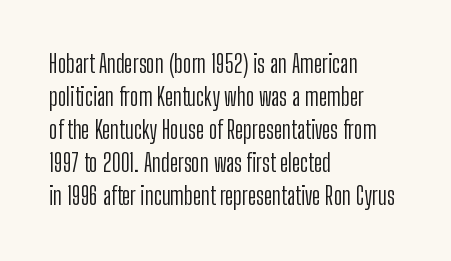
Horizontally, the lines are justified to the leading edge only. A roman cut, with each character standing at attention. The lines sit at an ordinary, default distance from one another. The font sits on the lighter half of the weight spectrum, regular included. Just letters on the line, the space beneath them empty. Standard letterfit; no display-style spreading of the glyphs.
